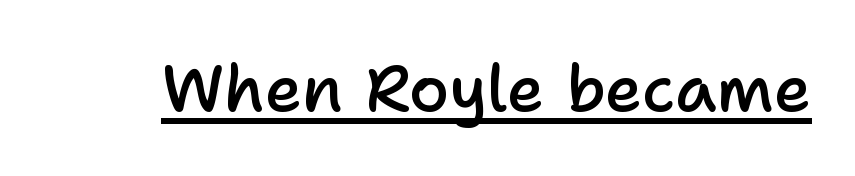
The image shows 65 px semibold sans-serif type, upright; set normal letter spacing, underlined; low stroke contrast and a medium x-height.
